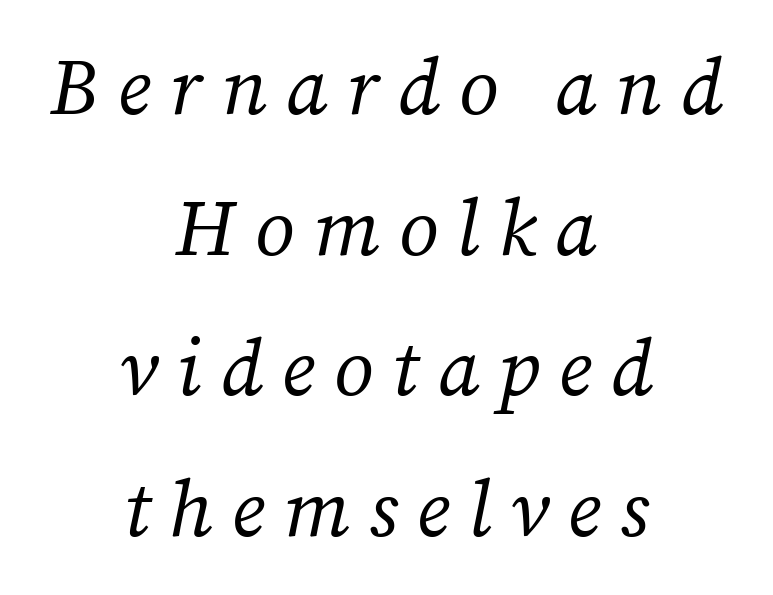
Q: Is the text bold? A: No.
Q: Is the text italic (slanted)? A: Yes, it leans right by about 12 degrees.
Q: Is the typeface a serif or a sans-serif typeface? A: Serif.
Q: Is the text underlined? A: No.
Q: How is the paragraph aligned? A: Centered.
Q: Is the spacing between letters normal or unusually wide? A: Unusually wide.
Q: Width (condensed, normal, or wide)? A: Normal.
Q: Stroke contrast? A: Medium.
Q: x-height? A: Medium.
Q: Monospaced? A: No.
